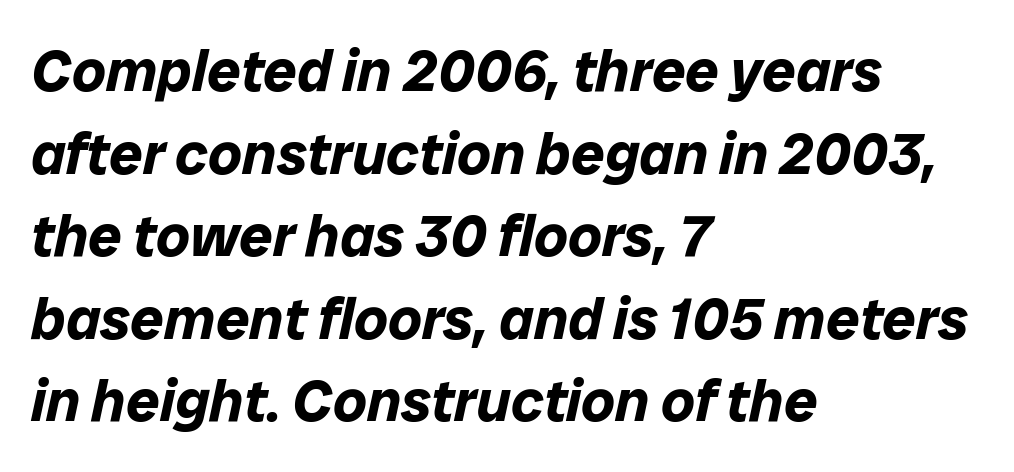
Q: Is the text bold? A: Yes.
Q: Is the text italic (slanted)? A: Yes, it leans right by about 12 degrees.
Q: Is the text underlined? A: No.
Q: How is the paragraph aligned? A: Left-aligned.
Q: Is the spacing between letters normal or unusually wide? A: Normal.
Q: Is the spacing between lines tight, normal or loose? A: Normal.
Q: Width (condensed, normal, or wide)? A: Normal.
Q: Stroke contrast? A: Low.
Q: x-height? A: Medium.
Q: Monospaced? A: No.
